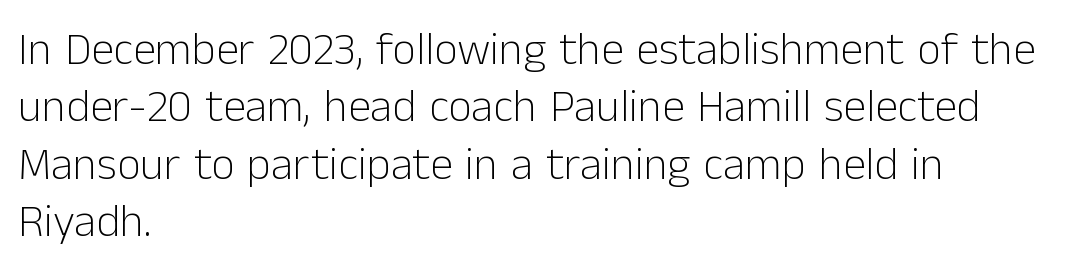
Nope, no serifs anywhere on these letters. The vertical gap from one line to the next is medium. Anything drawn beneath the words? Only blank space. The letters advance in unequal steps, a hallmark of proportional type. Caption: multi-line text, flush left, ragged right. Italic: no, the glyphs are upright roman.
